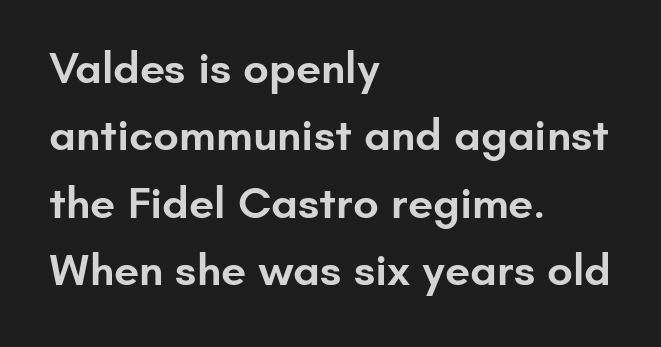
The image shows 45 px semibold sans-serif type, upright; set left-aligned, normal line spacing (1.5x), normal letter spacing, not underlined; low stroke contrast and a small x-height.
